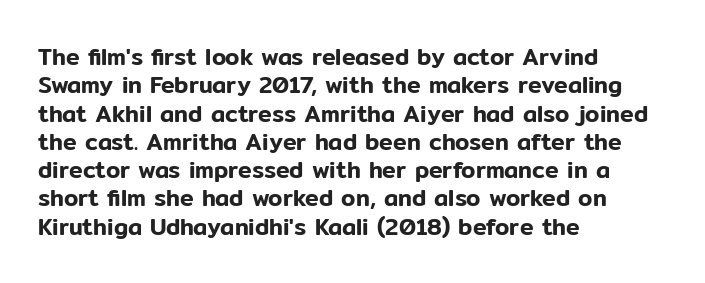
One-word summary of the alignment: left. These lines keep a tight, regular rhythm from letter to letter. Letters rest on an invisible, unmarked baseline. In terms of posture, this sample is upright.
